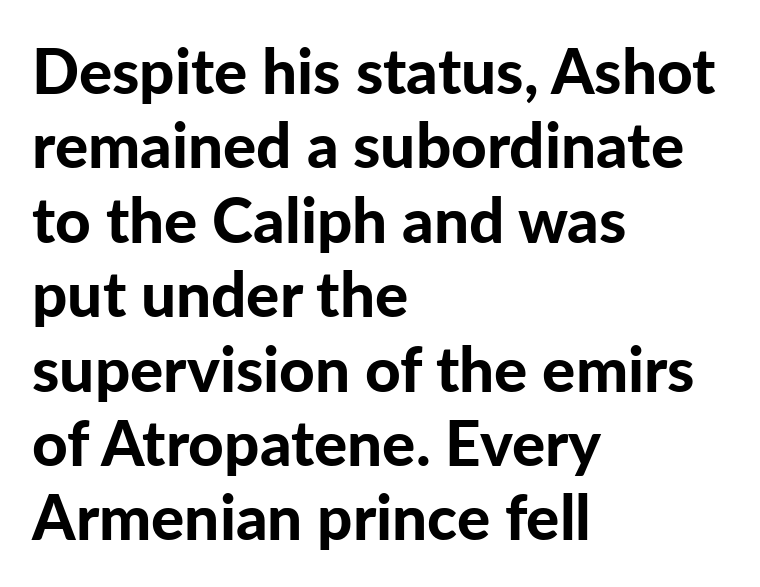
If you drew a ruler down the left edge, every line would touch it. There is no visible air inserted between adjacent glyphs. The font family rendered here belongs to the sans-serif group. Set as a true bold cut, around the 700 mark. No word sits above an underline. Ordinary non-slanted type is in use.
